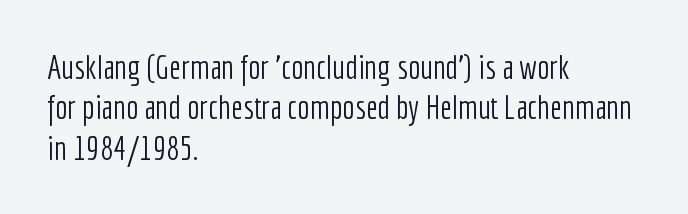
Each letter keeps its own natural width here, so spacing adapts to shape. Each stroke keeps to a modest, everyday thickness or less. Descender tails drop into unmarked territory. These lines were composed using upright roman letters.
